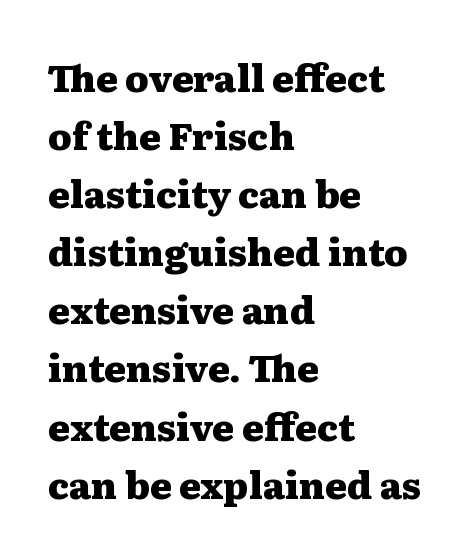
The image shows 37 px heavy, wide serif type, upright; set left-aligned, normal line spacing (1.57x), normal letter spacing, not underlined; medium stroke contrast and a medium x-height.
